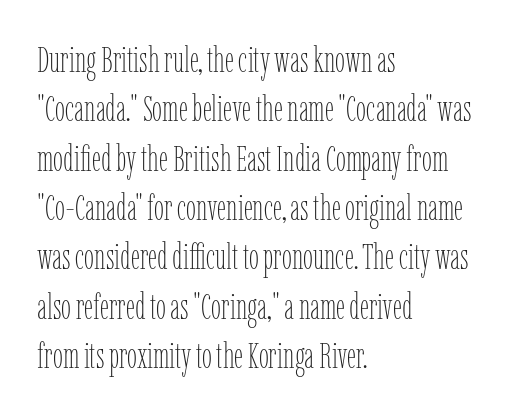
The image shows 36 px thin, condensed type, upright; set left-aligned, normal line spacing (1.37x), normal letter spacing, not underlined; low stroke contrast and a medium x-height.
